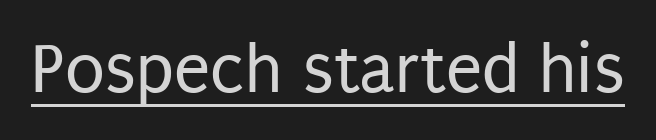
{"serif": "no", "italic": "no", "bold": "no", "weight": "regular", "width": "condensed", "stroke_contrast": "low", "x_height": "large", "monospaced": "no", "underline": "yes", "letter_spacing": "normal", "letter_spacing_em": 0.0, "glyph_px": 73}
